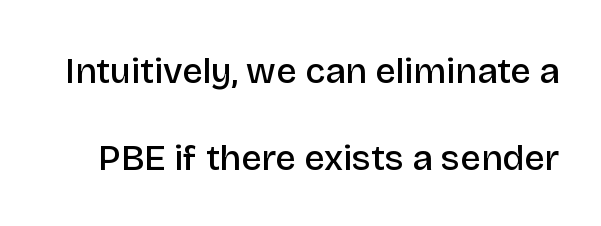
You could not count columns in this text — the font is proportionally spaced. Italic: no, the glyphs are upright roman. The specimen omits any rule beneath the text block's lines. One glance says open: line gaps are wider than usual.
